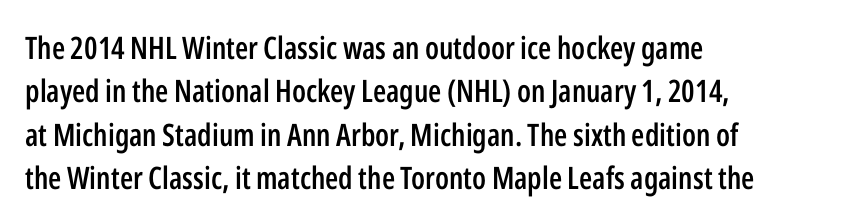
{"serif": "no", "italic": "no", "bold": "semi", "weight": "semibold", "width": "condensed", "stroke_contrast": "low", "x_height": "medium", "monospaced": "no", "underline": "no", "align": "left", "line_spacing": "normal", "line_spacing_ratio": 1.4, "letter_spacing": "normal", "letter_spacing_em": 0.0, "glyph_px": 31}
